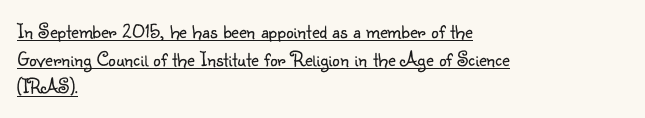
{"italic": "no", "bold": "no", "underline": "yes", "align": "left", "line_spacing": "normal", "line_spacing_ratio": 1.32, "letter_spacing": "normal", "letter_spacing_em": 0.0, "glyph_px": 21}
